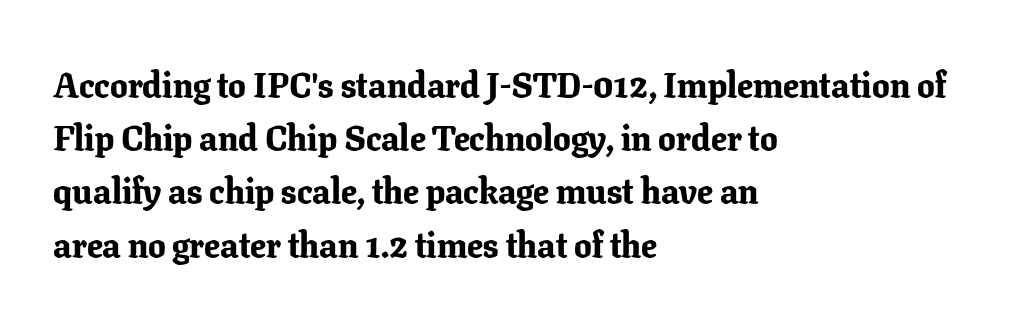
Plenty of ink on the page — the face is bold. In terms of letterspacing, this is plain default setting. Classification — serif. Underline: absent.
